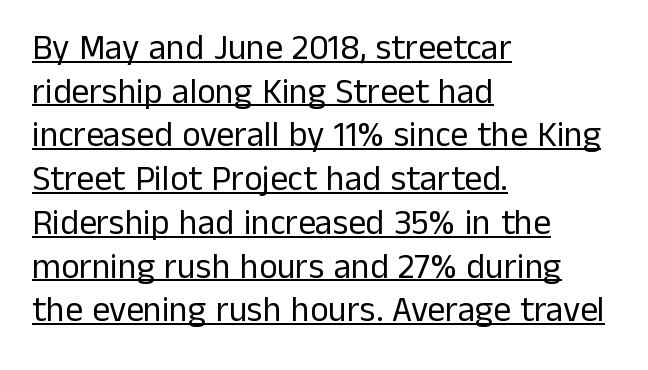
If you drew a ruler down the left edge, every line would touch it. Letterform terminals end flat and unadorned throughout the passage. Italic: no, the glyphs are upright roman. You could not count columns in this text — the font is proportionally spaced. Rows of type keep a routine distance in the vertical direction.
